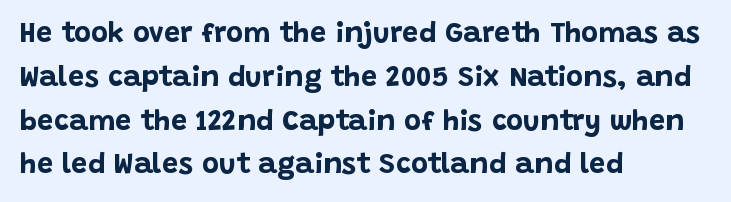
Vertical strokes here are truly vertical. Does the copy run flush right? No — it runs flush left. Summary of vertical rhythm: regular, with standard interline spacing. Spacing verdict: proportional, widths tailored to each character. No feet cap the strokes, marking this as sans-serif type.
